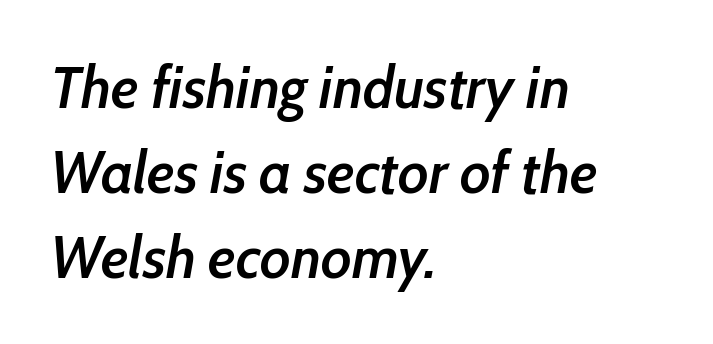
Q: Is the text bold? A: Semi-bold.
Q: Is the text italic (slanted)? A: Yes, it leans right by about 10 degrees.
Q: Is the text underlined? A: No.
Q: How is the paragraph aligned? A: Left-aligned.
Q: Is the spacing between letters normal or unusually wide? A: Normal.
Q: Is the spacing between lines tight, normal or loose? A: Normal.
Q: Width (condensed, normal, or wide)? A: Condensed.
Q: Stroke contrast? A: Low.
Q: x-height? A: Medium.
Q: Monospaced? A: No.
